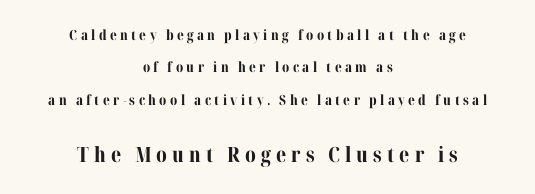
The image shows 21 px bold type, upright; set centered, loose line spacing (2.31x), unusually wide letter spacing (+0.24 em), not underlined; the second (bottom) block is 1.5x larger.
